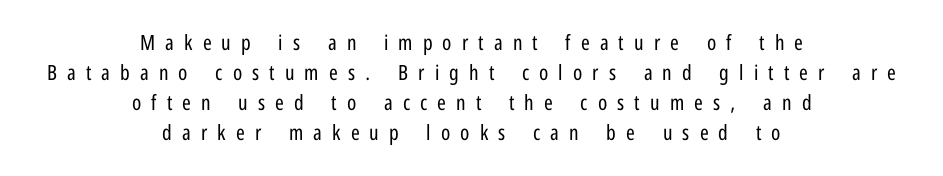
Whoever set this chose a conventional vertical rhythm. The face used here is rendered with a markedly widened letterfit. The font is comparable to plain body text, perhaps lighter. Honestly, there is no underline to notice here at all. Reading down the block, each line starts at a different indent, mirrored at its end.
